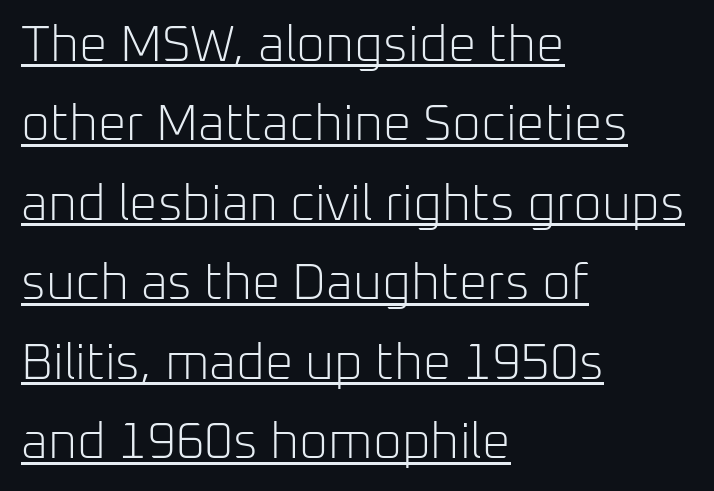
The image shows 50 px light sans-serif type, upright; set left-aligned, normal line spacing (1.59x), normal letter spacing, underlined; low stroke contrast and a medium x-height.
